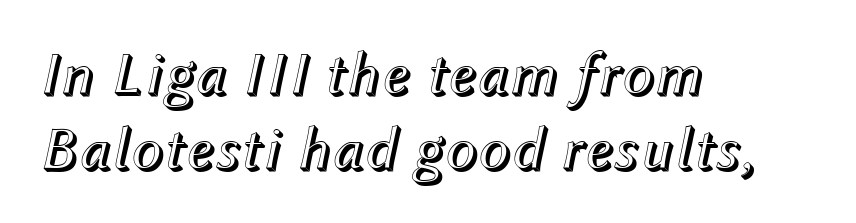
The image shows 61 px text type, italic (leaning right); set left-aligned, line spacing 1.23x, normal letter spacing, not underlined; a medium x-height.
